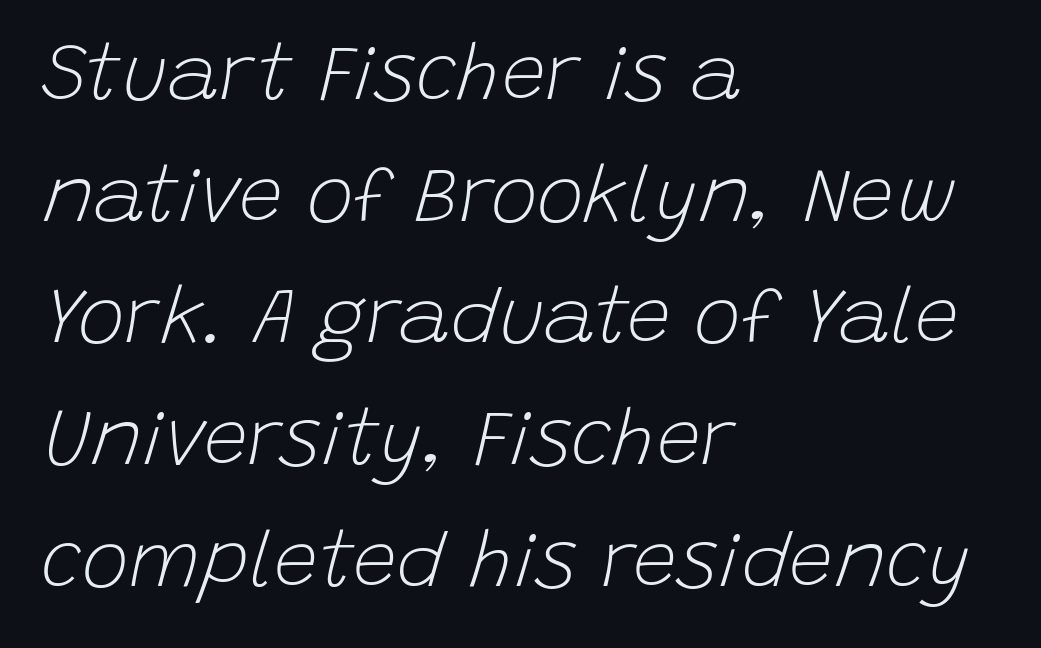
Q: Is the text bold? A: No.
Q: Is the text italic (slanted)? A: Yes, it leans right by about 15 degrees.
Q: Is the text underlined? A: No.
Q: How is the paragraph aligned? A: Left-aligned.
Q: Is the spacing between letters normal or unusually wide? A: Normal.
Q: Is the spacing between lines tight, normal or loose? A: Normal.
Q: Width (condensed, normal, or wide)? A: Normal.
Q: Stroke contrast? A: Low.
Q: x-height? A: Large.
Q: Monospaced? A: No.
